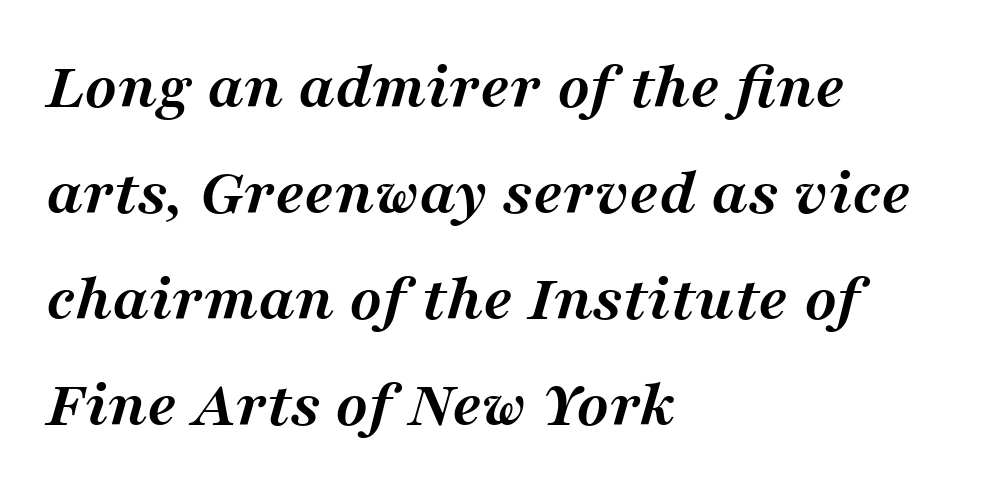
Each new line begins a customary step beneath the previous one. Default kerning and tracking; the words read as compact shapes. The paragraph has a hard left edge and a soft right edge. In terms of posture, this sample is oblique. The space directly below the letters is spotless.
